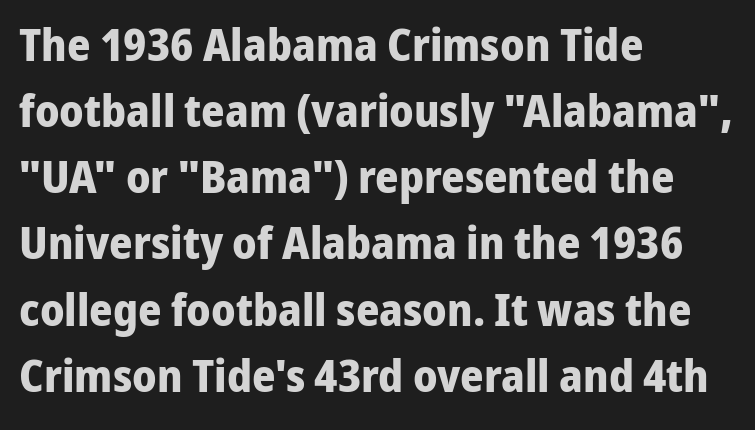
Q: Is the text bold? A: Yes.
Q: Is the text italic (slanted)? A: No, it is upright.
Q: Is the typeface a serif or a sans-serif typeface? A: Sans-serif.
Q: Is the text underlined? A: No.
Q: How is the paragraph aligned? A: Left-aligned.
Q: Is the spacing between letters normal or unusually wide? A: Normal.
Q: Is the spacing between lines tight, normal or loose? A: Normal.
Q: Width (condensed, normal, or wide)? A: Normal.
Q: Stroke contrast? A: Low.
Q: x-height? A: Medium.
Q: Monospaced? A: No.
